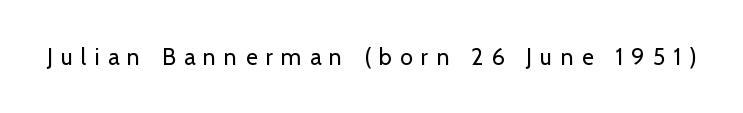
{"italic": "no", "bold": "no", "underline": "no", "letter_spacing": "wide", "letter_spacing_em": 0.36, "glyph_px": 23}
